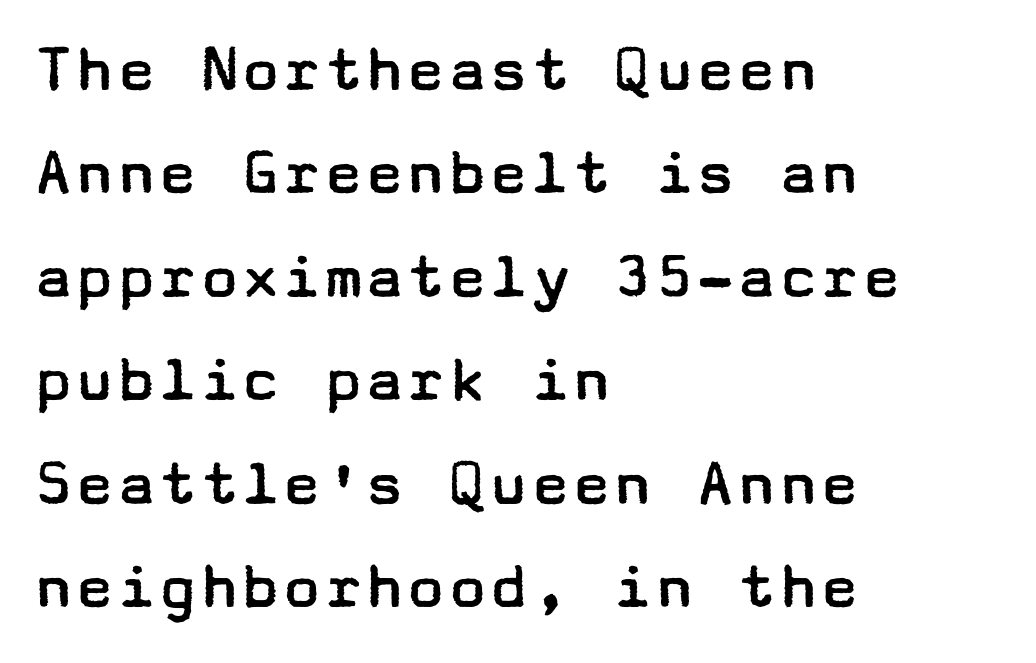
{"serif": "no", "italic": "no", "bold": "no", "weight": "regular", "width": "wide", "stroke_contrast": "low", "x_height": "medium", "underline": "no", "align": "left", "line_spacing": "normal", "line_spacing_ratio": 1.5, "letter_spacing": "normal", "letter_spacing_em": 0.0, "glyph_px": 69}
